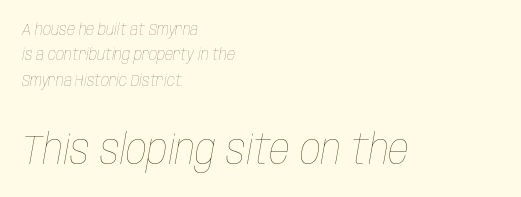
The letters are slanted; this is an italic face. Weight class: somewhere from thin through regular. Compared with typical paragraphs, the rows here are spaced about the same. These lines are rendered in a variable-pitch font. The face used here appears at its bigger size in the lower chunk.
